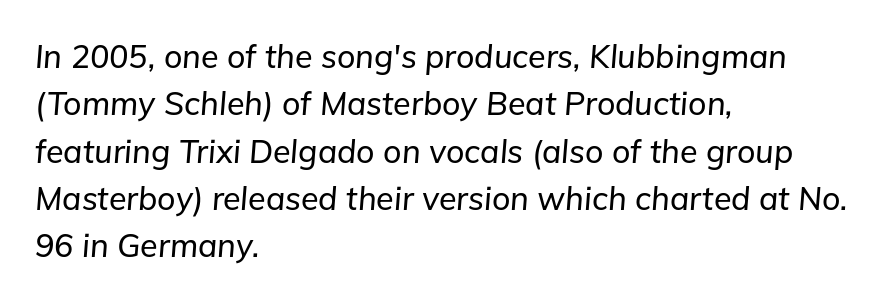
The image shows 32 px text type, italic (leaning right); set left-aligned, normal line spacing (1.48x), normal letter spacing, not underlined; low stroke contrast and a medium x-height.
